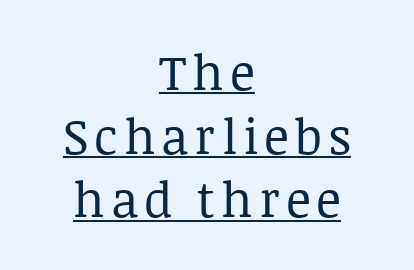
Q: Is the text bold? A: No.
Q: Is the text italic (slanted)? A: No, it is upright.
Q: Is the typeface a serif or a sans-serif typeface? A: Serif.
Q: Is the text underlined? A: Yes.
Q: How is the paragraph aligned? A: Centered.
Q: Is the spacing between lines tight, normal or loose? A: Normal.
Q: Width (condensed, normal, or wide)? A: Normal.
Q: Stroke contrast? A: Low.
Q: x-height? A: Large.
Q: Monospaced? A: No.
